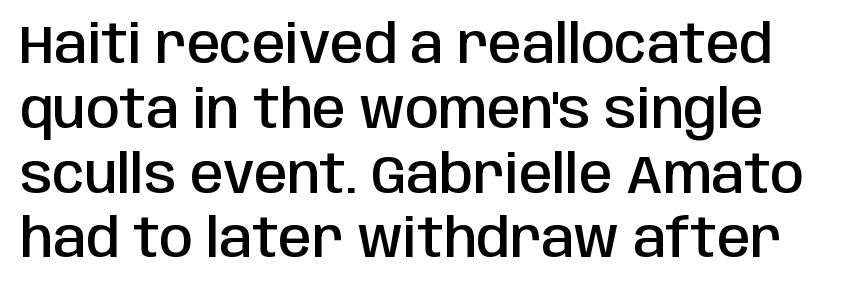
Q: Is the text bold? A: Semi-bold.
Q: Is the text italic (slanted)? A: No, it is upright.
Q: Is the typeface a serif or a sans-serif typeface? A: Sans-serif.
Q: Is the text underlined? A: No.
Q: Is the spacing between letters normal or unusually wide? A: Normal.
Q: Width (condensed, normal, or wide)? A: Condensed.
Q: Stroke contrast? A: Low.
Q: x-height? A: Large.
Q: Monospaced? A: No.
